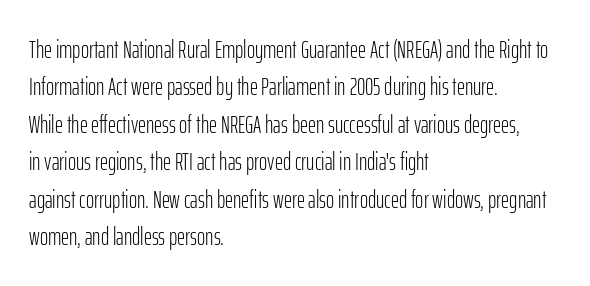
The image shows 25 px text type, upright; set left-aligned, normal line spacing (1.5x), normal letter spacing, not underlined.
